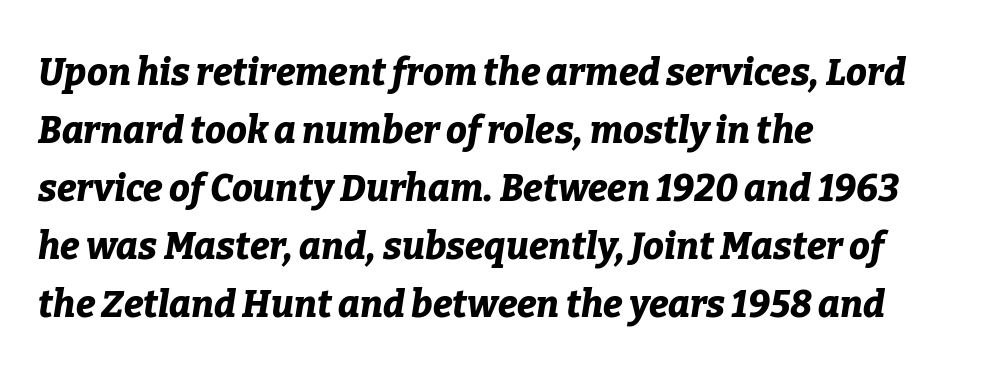
{"italic": "yes", "lean": "right", "slant_degrees": 9, "bold": "yes", "weight": "bold", "width": "normal", "stroke_contrast": "low", "x_height": "medium", "monospaced": "no", "underline": "no", "align": "left", "line_spacing": "normal", "line_spacing_ratio": 1.57, "letter_spacing": "normal", "letter_spacing_em": 0.0, "glyph_px": 37}
